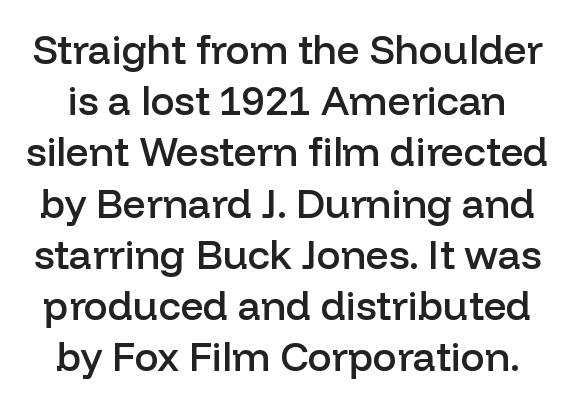
Here the designer chose a conventional face with non-uniform glyph widths. Notice the strokes are somewhat thickened but not fully heavy: this is a semibold. The line texture is even and compact thanks to regular tracking. A bare baseline throughout the passage. What's the leading like? Ordinary, nothing unusual.
